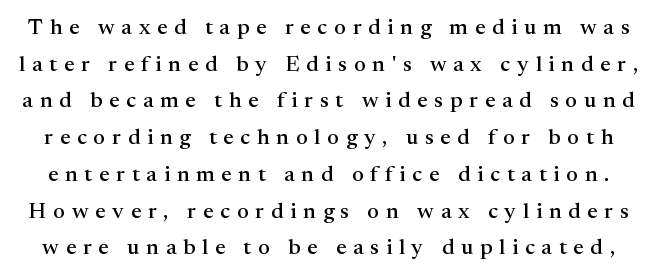
The image shows 22 px text type, upright; set normal line spacing (1.67x), unusually wide letter spacing (+0.31 em), not underlined.
